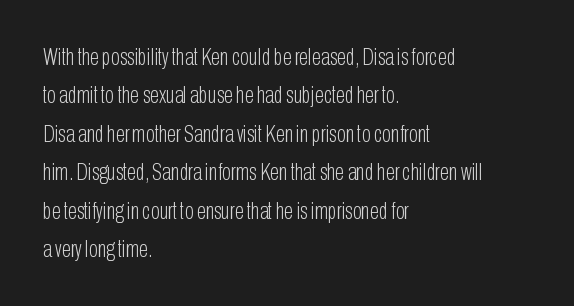
Q: Is the text bold? A: No.
Q: Is the text italic (slanted)? A: No, it is upright.
Q: Is the text underlined? A: No.
Q: How is the paragraph aligned? A: Left-aligned.
Q: Is the spacing between letters normal or unusually wide? A: Normal.
Q: Is the spacing between lines tight, normal or loose? A: Normal.
